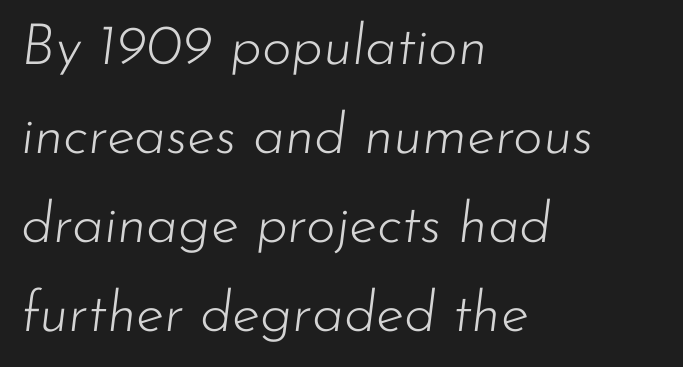
Caption: multi-line text, flush left, ragged right. This rendering features lettering with no underline. Observe the ordinary spacing: letters are neighbours, not strangers. The letters advance in unequal steps, a hallmark of proportional type.
